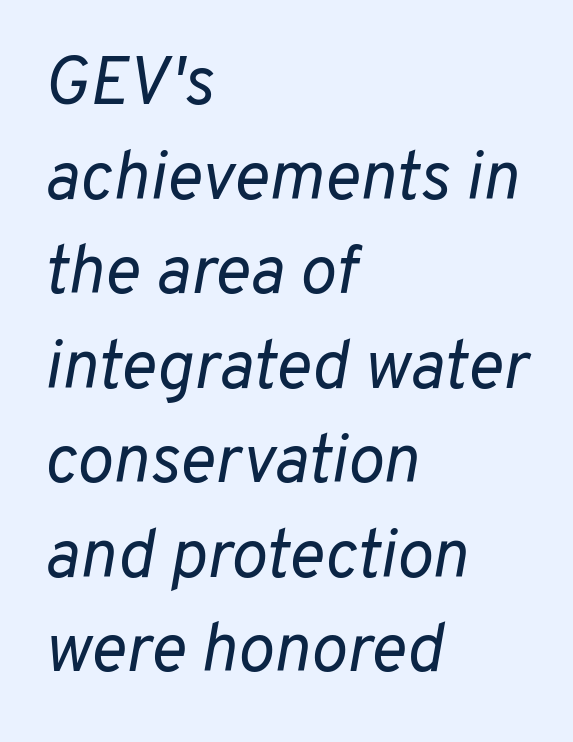
Q: Is the text bold? A: No.
Q: Is the text italic (slanted)? A: Yes, it leans right by about 10 degrees.
Q: Is the text underlined? A: No.
Q: How is the paragraph aligned? A: Left-aligned.
Q: Is the spacing between letters normal or unusually wide? A: Normal.
Q: Is the spacing between lines tight, normal or loose? A: Normal.
Q: Width (condensed, normal, or wide)? A: Normal.
Q: Stroke contrast? A: Low.
Q: x-height? A: Medium.
Q: Monospaced? A: No.
